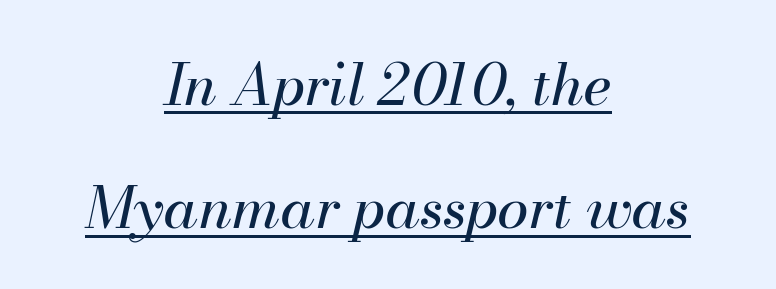
The image shows 57 px regular-weight type, italic (leaning right); set centered, loose line spacing (2.16x), normal letter spacing, underlined; medium stroke contrast and a small x-height.
